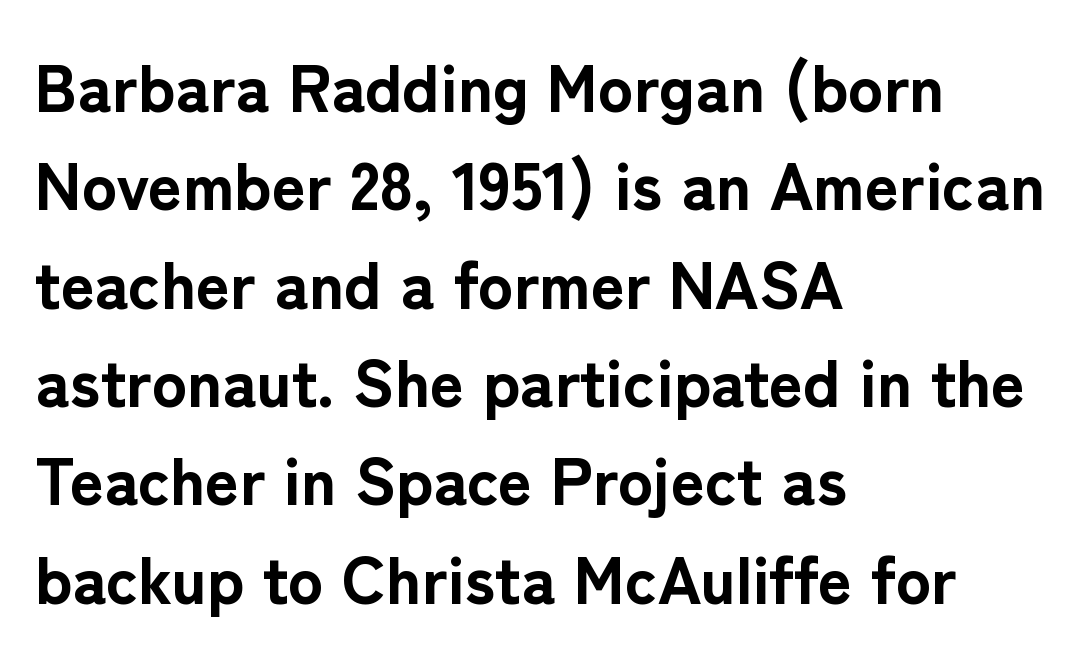
Q: Is the text bold? A: Yes.
Q: Is the text italic (slanted)? A: No, it is upright.
Q: Is the typeface a serif or a sans-serif typeface? A: Sans-serif.
Q: Is the text underlined? A: No.
Q: How is the paragraph aligned? A: Left-aligned.
Q: Is the spacing between letters normal or unusually wide? A: Normal.
Q: Is the spacing between lines tight, normal or loose? A: Normal.
Q: Width (condensed, normal, or wide)? A: Normal.
Q: Stroke contrast? A: Low.
Q: x-height? A: Medium.
Q: Monospaced? A: No.
